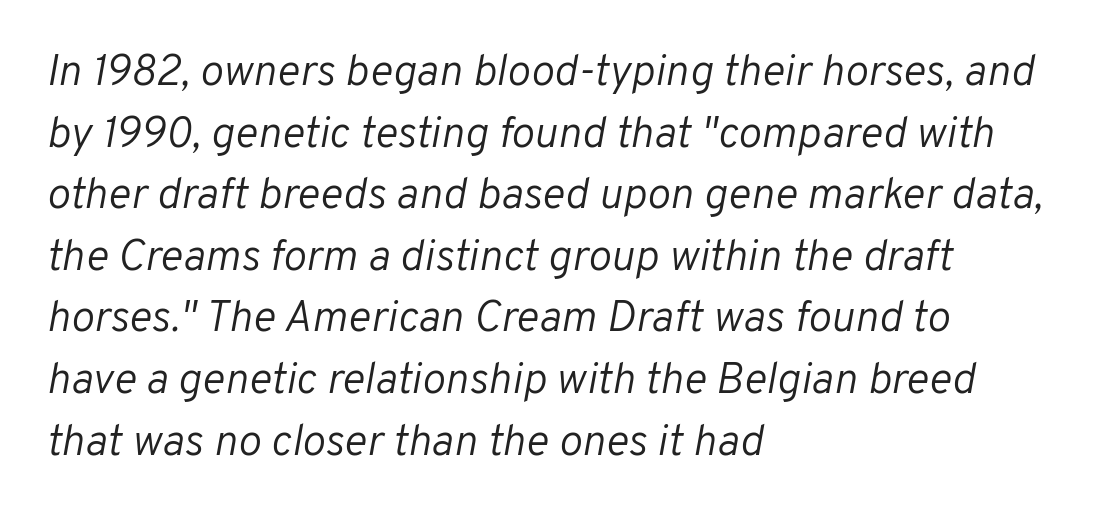
Q: Is the text bold? A: No.
Q: Is the text italic (slanted)? A: Yes, it leans right by about 10 degrees.
Q: Is the text underlined? A: No.
Q: How is the paragraph aligned? A: Left-aligned.
Q: Is the spacing between letters normal or unusually wide? A: Normal.
Q: Is the spacing between lines tight, normal or loose? A: Normal.
Q: Width (condensed, normal, or wide)? A: Normal.
Q: Stroke contrast? A: Low.
Q: x-height? A: Medium.
Q: Monospaced? A: No.
